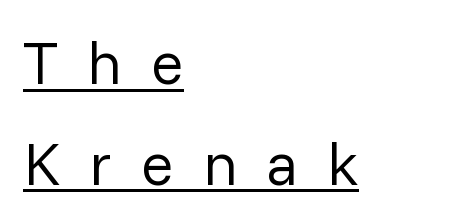
The designer went with a sans here, leaving each stem footless. A rule runs beneath these lines of type. Upright lettering throughout. Looks like regular typesetting: each glyph gets only the width it needs.
